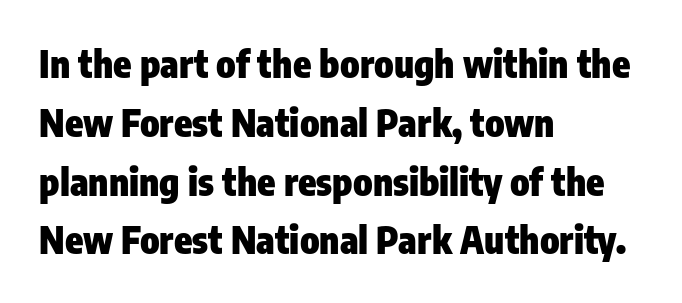
{"serif": "no", "italic": "no", "bold": "yes", "weight": "heavy", "width": "condensed", "stroke_contrast": "low", "x_height": "medium", "monospaced": "no", "underline": "no", "align": "left", "line_spacing": "normal", "line_spacing_ratio": 1.59, "letter_spacing": "normal", "letter_spacing_em": 0.0, "glyph_px": 37}
